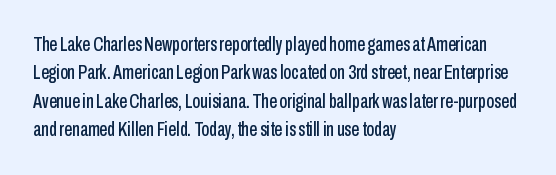
Reading down the block, your eye returns to a fixed left position each line. What stands out about the letter spacing? Nothing — it is the standard amount. The specimen reads as upright at a glance. The designer left line spacing at the default.
